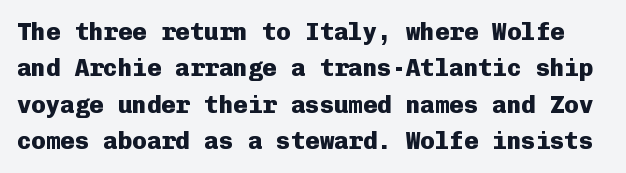
The rows are spaced the way most documents space them. Descenders hang freely into open space. Characters follow at the spacing the type designer built in. Heft: maximum for text — a bold. In terms of posture, this sample is upright.
